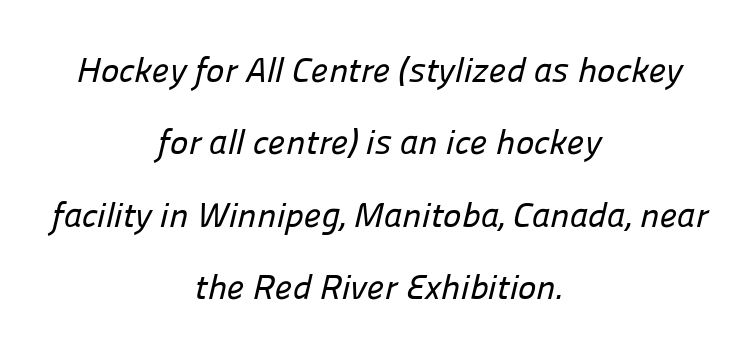
Q: Is the typeface a serif or a sans-serif typeface? A: Sans-serif.
Q: Is the text underlined? A: No.
Q: How is the paragraph aligned? A: Centered.
Q: Is the spacing between letters normal or unusually wide? A: Normal.
Q: Is the spacing between lines tight, normal or loose? A: Loose.
Q: Width (condensed, normal, or wide)? A: Normal.
Q: Stroke contrast? A: Low.
Q: x-height? A: Medium.
Q: Monospaced? A: No.
